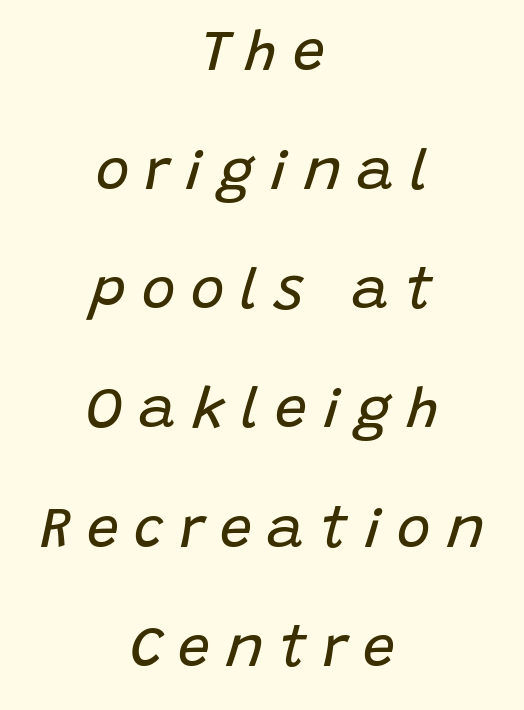
These glyphs show unthickened strokes, regular width or finer. Letter spacing: wide. These lines are centered, leaving both edges ragged. Beneath every word, the page is bare.
